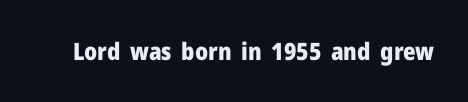
Q: Is the text bold? A: Yes.
Q: Is the text italic (slanted)? A: No, it is upright.
Q: Is the text underlined? A: No.
Q: Is the spacing between letters normal or unusually wide? A: Normal.
